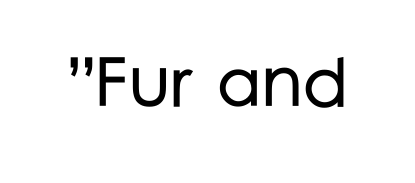
The image shows 70 px sans-serif type, upright; set normal letter spacing, not underlined; low stroke contrast and a medium x-height.
